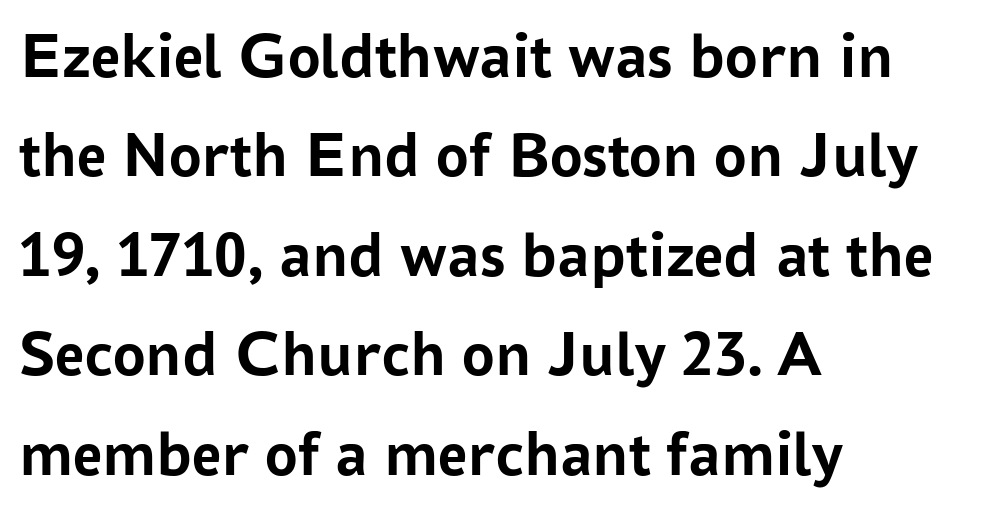
The block of text has a typical density, with ordinary space between rows. The text block is weighted toward the left margin, trailing off unevenly rightward. The lettering holds an erect, upright posture throughout. A typesetter would call this proportional, since set widths differ per character. This rendering features lettering with no underline. This rendering leaves character spacing at its baseline value.
